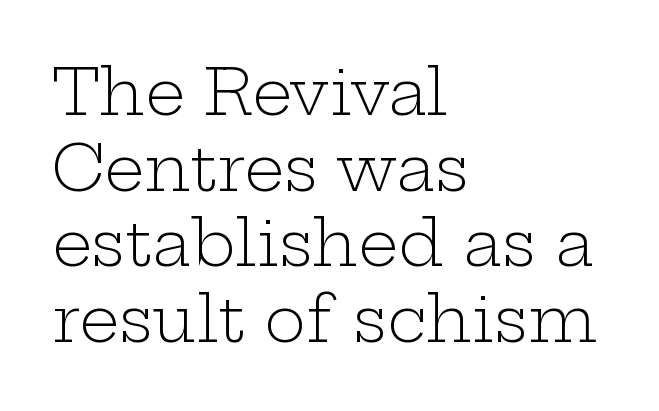
{"serif": "yes", "italic": "no", "bold": "no", "weight": "light", "width": "wide", "stroke_contrast": "low", "x_height": "medium", "monospaced": "no", "underline": "no", "align": "left", "line_spacing_ratio": 1.2, "letter_spacing": "normal", "letter_spacing_em": 0.0, "glyph_px": 63}
